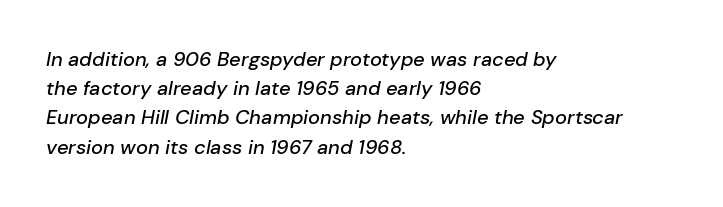
Is the block centered? No — it sits flush against the left margin. The leading is moderate, giving the passage an even texture. Honestly, the letter spacing is just normal — you wouldn't notice it. Glance below the letters and you will spot only blank space.
